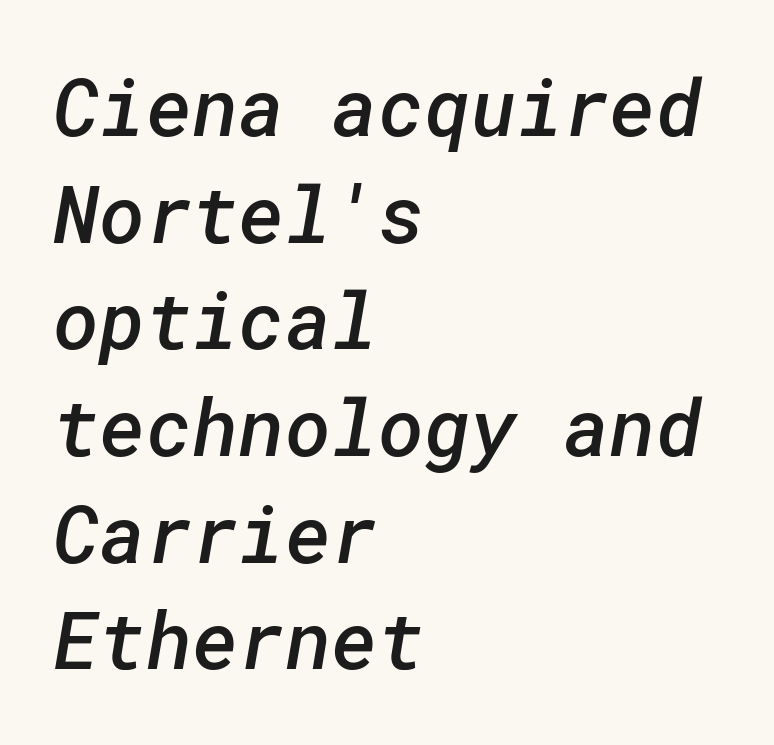
Q: Is the text bold? A: Semi-bold.
Q: Is the typeface a serif or a sans-serif typeface? A: Sans-serif.
Q: Is the text underlined? A: No.
Q: How is the paragraph aligned? A: Left-aligned.
Q: Is the spacing between letters normal or unusually wide? A: Normal.
Q: Is the spacing between lines tight, normal or loose? A: Normal.
Q: Width (condensed, normal, or wide)? A: Normal.
Q: Stroke contrast? A: Low.
Q: x-height? A: Medium.
